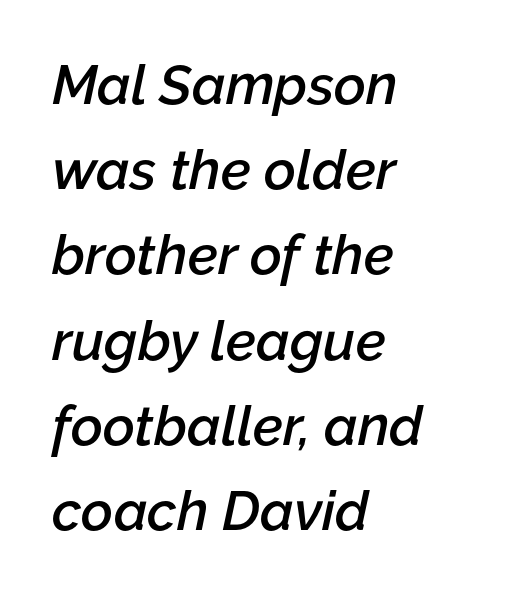
{"italic": "yes", "lean": "right", "slant_degrees": 12, "bold": "semi", "weight": "semibold", "width": "normal", "stroke_contrast": "low", "x_height": "medium", "monospaced": "no", "underline": "no", "align": "left", "line_spacing": "normal", "line_spacing_ratio": 1.55, "letter_spacing": "normal", "letter_spacing_em": 0.0, "glyph_px": 55}
